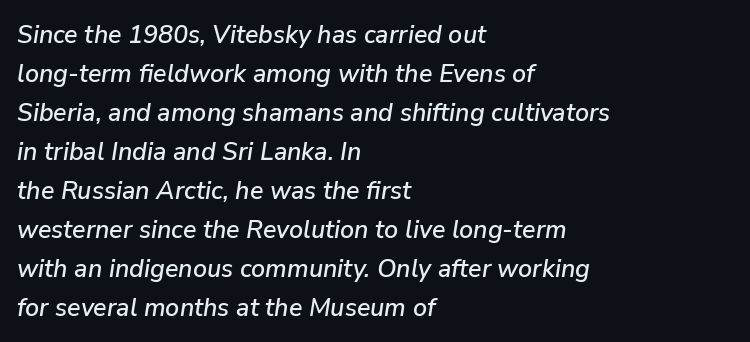
In terms of letterspacing, this is plain default setting. When letters slant like this, we call the style italic. Compared with typical paragraphs, the rows here are spaced about the same. Beneath every word, the page is bare. Left-aligned paragraph, ragged on the right.
